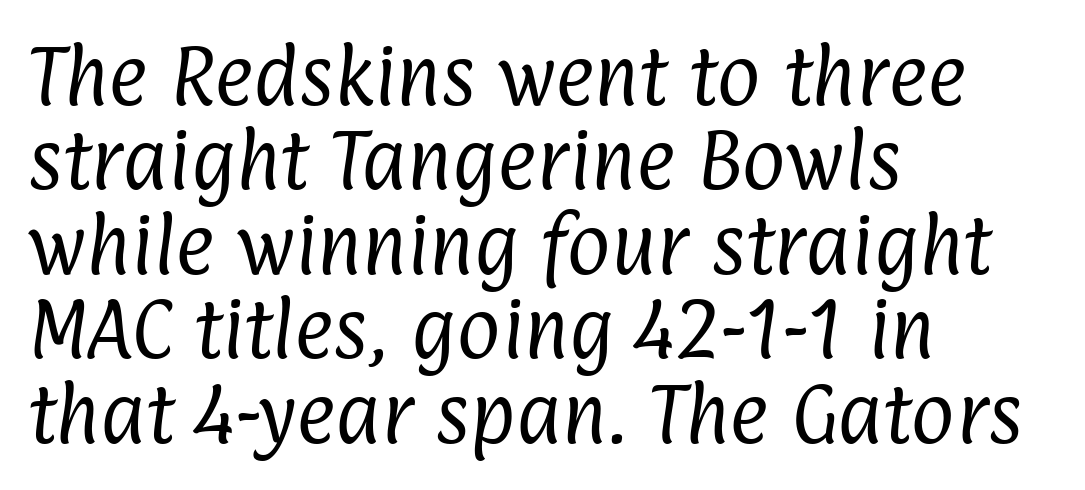
Q: Is the text bold? A: No.
Q: Is the typeface a serif or a sans-serif typeface? A: Sans-serif.
Q: Is the text underlined? A: No.
Q: How is the paragraph aligned? A: Left-aligned.
Q: Is the spacing between letters normal or unusually wide? A: Normal.
Q: Is the spacing between lines tight, normal or loose? A: Normal.
Q: Width (condensed, normal, or wide)? A: Condensed.
Q: Stroke contrast? A: Low.
Q: x-height? A: Medium.
Q: Monospaced? A: No.
